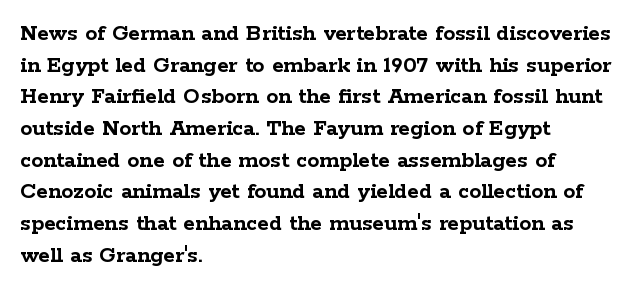
Honestly, the letter spacing is just normal — you wouldn't notice it. One glance says typical: line gaps are just what's usual. These lines stack with their left ends in a neat column. The type sits square on the baseline with zero lean. Descender tails drop into unmarked territory. How heavy is the stroke? Heavy — this is a bold.
